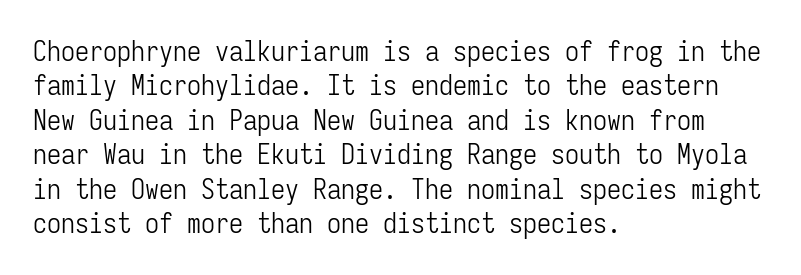
The image shows 28 px light, condensed sans-serif type, upright, monospaced; set left-aligned, line spacing 1.23x, normal letter spacing, not underlined; low stroke contrast and a medium x-height.
